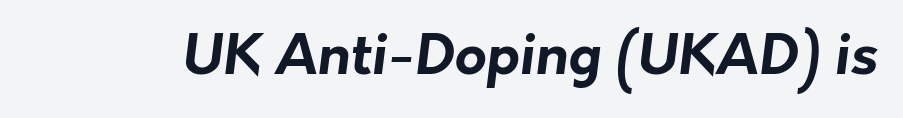
The image shows 55 px bold sans-serif type; set normal letter spacing, not underlined; low stroke contrast and a medium x-height.
